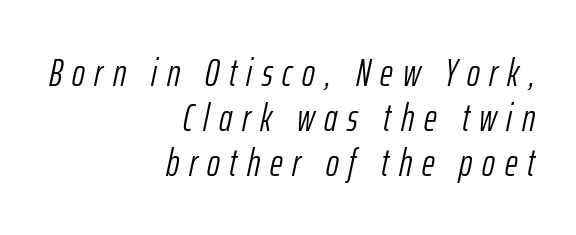
{"italic": "yes", "lean": "right", "slant_degrees": 12, "bold": "no", "weight": "light", "width": "condensed", "stroke_contrast": "low", "x_height": "medium", "monospaced": "no", "underline": "no", "align": "right", "line_spacing": "tight", "line_spacing_ratio": 1.15, "letter_spacing": "wide", "letter_spacing_em": 0.25, "glyph_px": 39}
